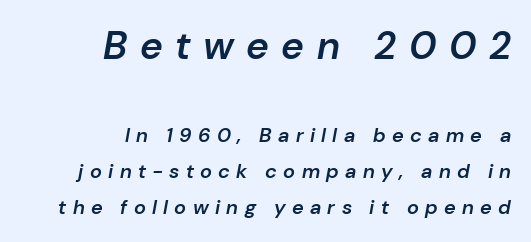
{"italic": "yes", "lean": "right", "slant_degrees": 10, "bold": "semi", "weight": "semibold", "width": "normal", "stroke_contrast": "low", "x_height": "medium", "monospaced": "no", "underline": "no", "align": "right", "line_spacing_ratio": 1.81, "letter_spacing": "wide", "letter_spacing_em": 0.32, "larger_block": "first", "size_ratio": 1.95, "glyph_px": 39}
